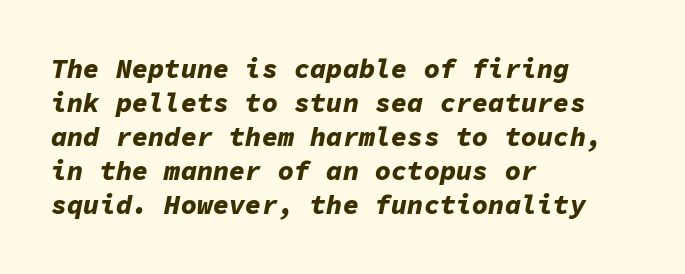
Q: Is the text bold? A: Yes.
Q: Is the text italic (slanted)? A: Yes, it leans right by about 11 degrees.
Q: Is the text underlined? A: No.
Q: How is the paragraph aligned? A: Left-aligned.
Q: Is the spacing between letters normal or unusually wide? A: Normal.
Q: Is the spacing between lines tight, normal or loose? A: Normal.
